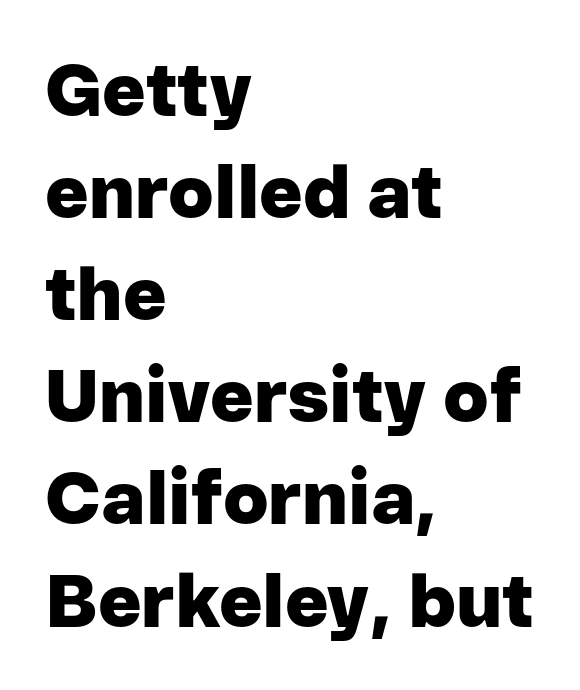
The image shows 74 px heavy sans-serif type, upright; set left-aligned, normal line spacing (1.38x), normal letter spacing, not underlined; low stroke contrast and a medium x-height.
